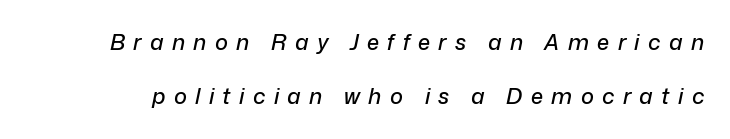
The image shows 22 px text type, italic (leaning right); set loose line spacing (2.47x), unusually wide letter spacing (+0.38 em), not underlined.
